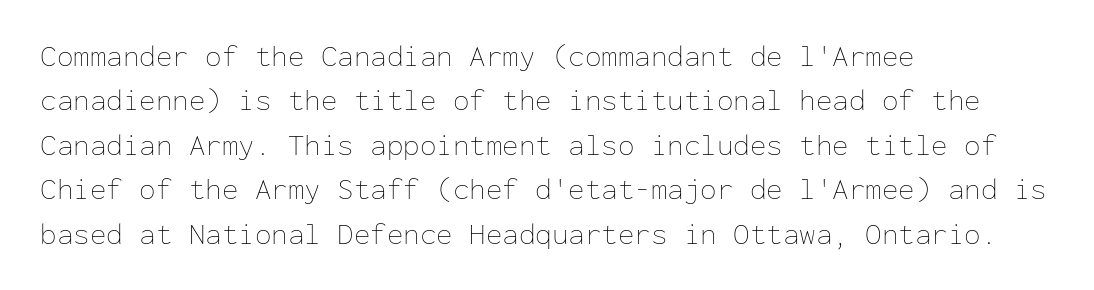
Q: Is the text bold? A: No.
Q: Is the text italic (slanted)? A: No, it is upright.
Q: Is the text underlined? A: No.
Q: How is the paragraph aligned? A: Left-aligned.
Q: Is the spacing between letters normal or unusually wide? A: Normal.
Q: Is the spacing between lines tight, normal or loose? A: Normal.
Q: Width (condensed, normal, or wide)? A: Normal.
Q: Stroke contrast? A: Low.
Q: x-height? A: Medium.
Q: Monospaced? A: Yes.
